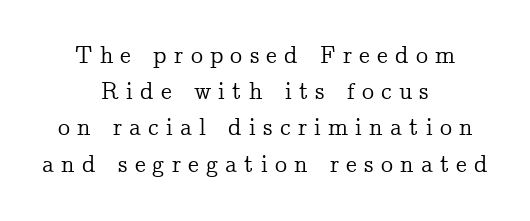
Type without underlining. A typesetter would mark this as roman, not italic. The block of text has a typical density, with ordinary space between rows. One-word summary of the alignment: center. The rendering inserts visible extra space after every character.
